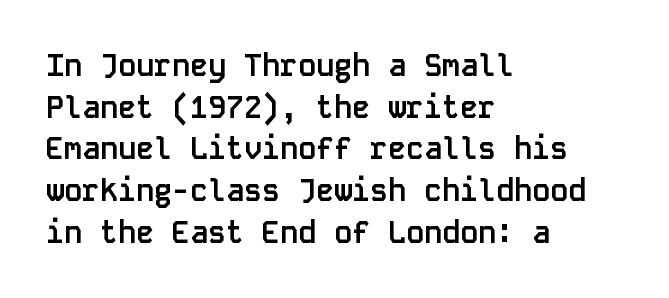
The line texture is even and compact thanks to regular tracking. Left-aligned paragraph, ragged on the right. You'd pick this weight for a headline — it's a proper bold. Do the characters align in a grid? Yes, the font is monospaced.
